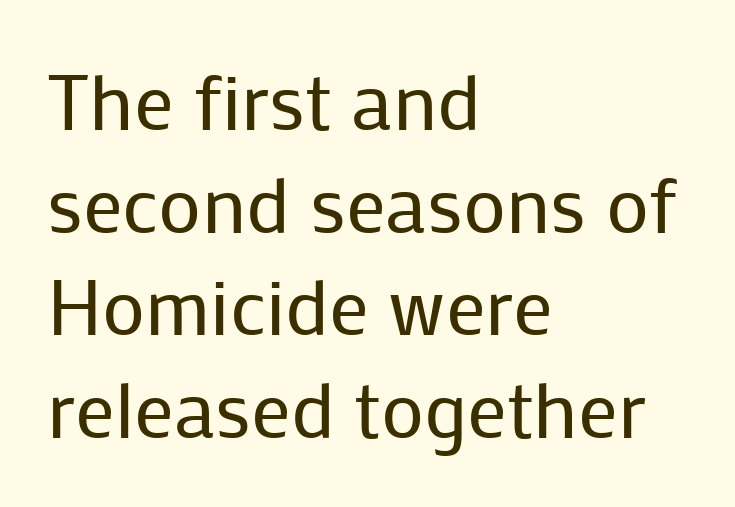
The passage shown stacks its lines at a standard gap. The gap between lines stays unmarked. In terms of letterspacing, this is plain default setting. Where is the straight margin? On the left. Quick note: not italic, upright. The text was rendered using a sans face with plain stroke endings.
